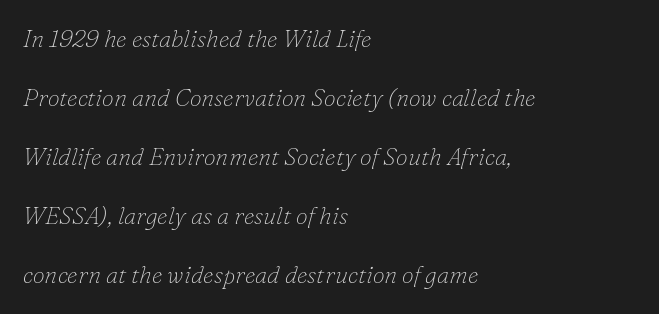
{"italic": "yes", "lean": "right", "slant_degrees": 16, "bold": "no", "underline": "no", "align": "left", "line_spacing": "loose", "line_spacing_ratio": 2.46, "letter_spacing": "normal", "letter_spacing_em": 0.0, "glyph_px": 24}
